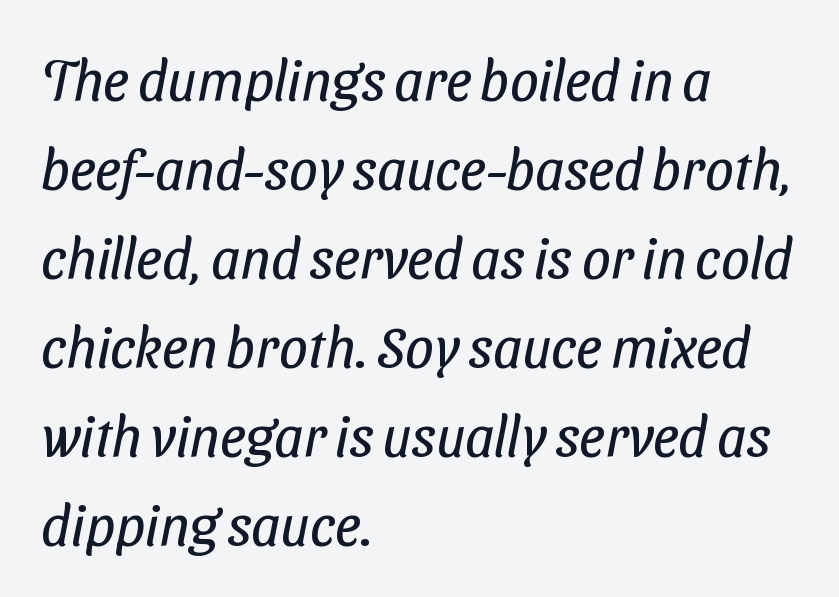
Leading: standard. Short and long lines alike share a common starting point at left. Typographically, this falls in the sans-serif category. This is not heavy type; no bold has been used.
